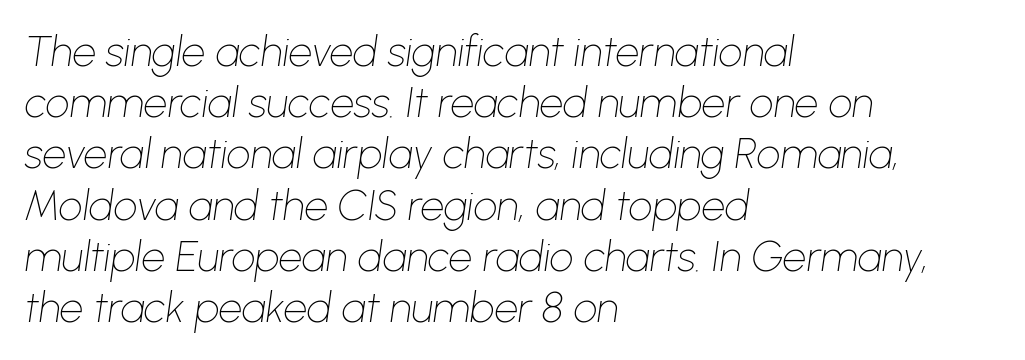
The image shows 42 px thin type, italic (leaning right); set left-aligned, line spacing 1.22x, normal letter spacing, not underlined; low stroke contrast and a medium x-height.
